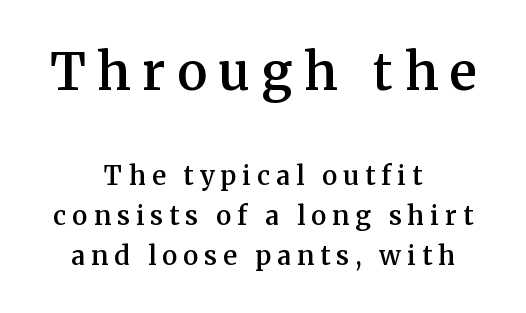
Old-style or modern, the face here clearly has serifs. Vertically, the passage feels balanced, rows spaced as you'd expect. Check under the words: just untouched page. The font's upright variant was chosen for this text.
